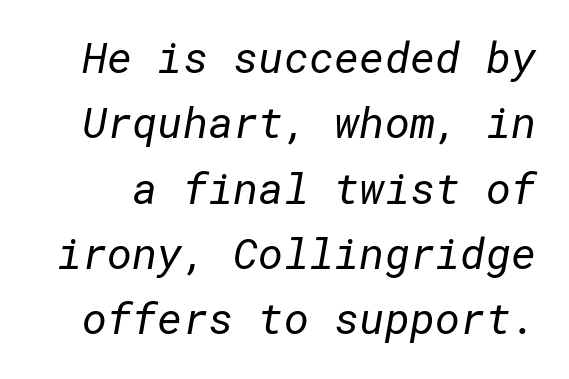
The image shows 43 px regular-weight sans-serif type; set normal line spacing (1.52x), normal letter spacing, not underlined; low stroke contrast and a medium x-height.
